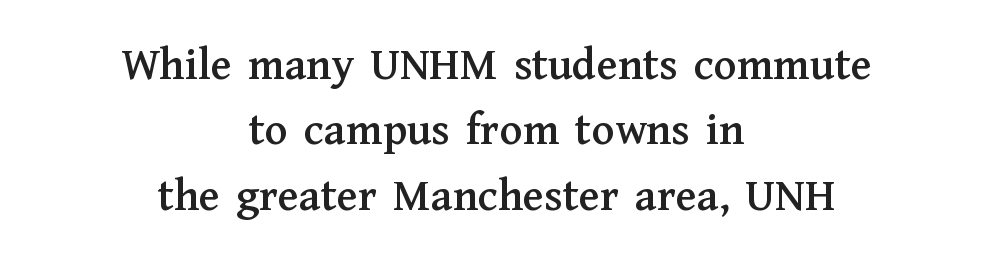
Q: Is the text italic (slanted)? A: No, it is upright.
Q: Is the typeface a serif or a sans-serif typeface? A: Serif.
Q: Is the text underlined? A: No.
Q: How is the paragraph aligned? A: Centered.
Q: Is the spacing between letters normal or unusually wide? A: Normal.
Q: Is the spacing between lines tight, normal or loose? A: Normal.
Q: Width (condensed, normal, or wide)? A: Normal.
Q: Stroke contrast? A: Medium.
Q: x-height? A: Medium.
Q: Monospaced? A: No.
